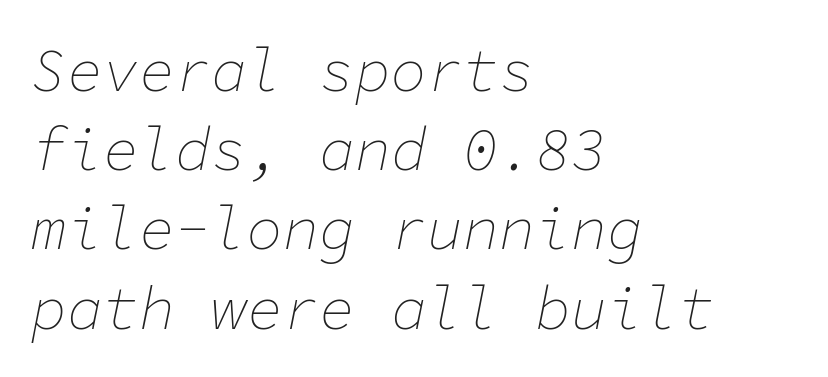
{"italic": "yes", "lean": "right", "slant_degrees": 11, "bold": "no", "weight": "thin", "width": "normal", "stroke_contrast": "low", "x_height": "medium", "monospaced": "yes", "underline": "no", "align": "left", "line_spacing": "normal", "line_spacing_ratio": 1.32, "letter_spacing": "normal", "letter_spacing_em": 0.0, "glyph_px": 60}
